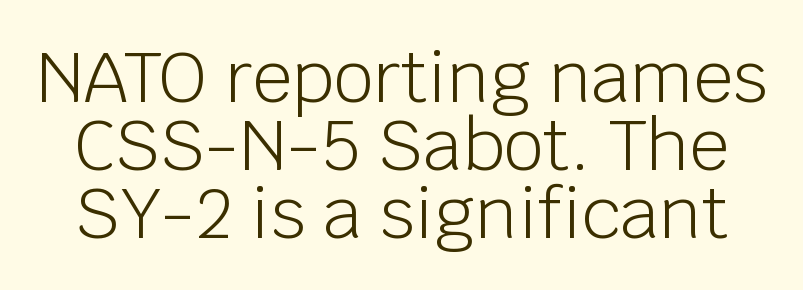
{"serif": "no", "italic": "no", "bold": "no", "weight": "light", "width": "normal", "stroke_contrast": "low", "x_height": "large", "monospaced": "no", "underline": "no", "line_spacing": "tight", "line_spacing_ratio": 0.97, "letter_spacing": "normal", "letter_spacing_em": 0.0, "glyph_px": 70}
